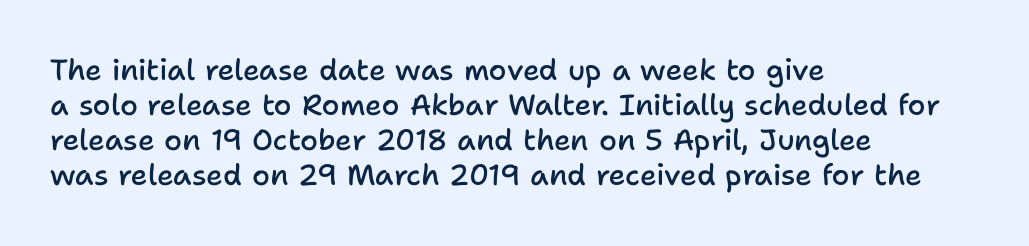
Q: Is the text bold? A: Semi-bold.
Q: Is the text italic (slanted)? A: No, it is upright.
Q: Is the typeface a serif or a sans-serif typeface? A: Sans-serif.
Q: Is the text underlined? A: No.
Q: How is the paragraph aligned? A: Left-aligned.
Q: Is the spacing between letters normal or unusually wide? A: Normal.
Q: Width (condensed, normal, or wide)? A: Normal.
Q: Stroke contrast? A: Low.
Q: x-height? A: Medium.
Q: Monospaced? A: No.
